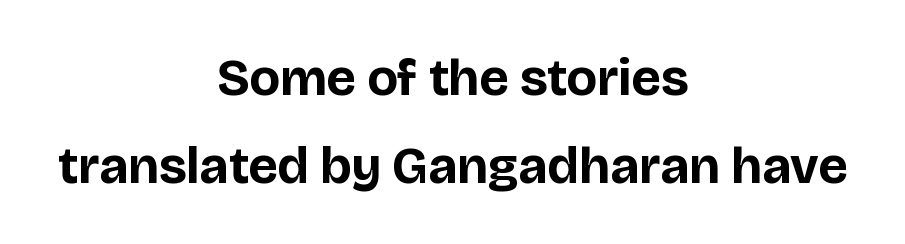
Q: Is the text bold? A: Yes.
Q: Is the text italic (slanted)? A: No, it is upright.
Q: Is the typeface a serif or a sans-serif typeface? A: Sans-serif.
Q: Is the text underlined? A: No.
Q: How is the paragraph aligned? A: Centered.
Q: Is the spacing between letters normal or unusually wide? A: Normal.
Q: Is the spacing between lines tight, normal or loose? A: Normal.
Q: Width (condensed, normal, or wide)? A: Normal.
Q: Stroke contrast? A: Low.
Q: x-height? A: Large.
Q: Monospaced? A: No.
